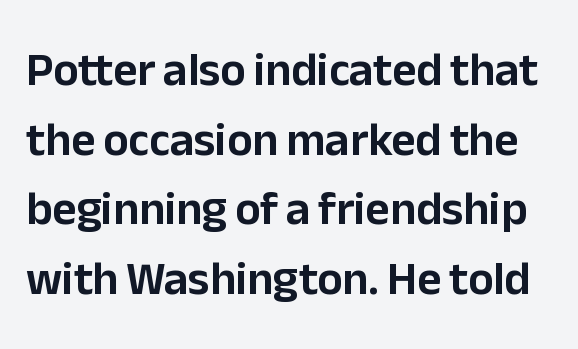
The image shows 47 px sans-serif type, upright; set normal line spacing (1.48x), normal letter spacing, not underlined; low stroke contrast and a medium x-height.
